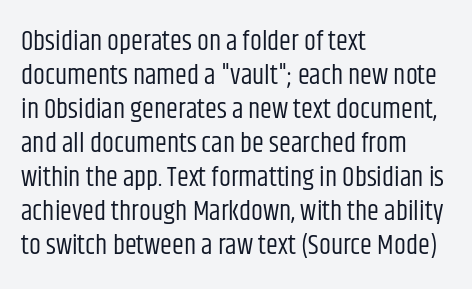
The image shows 27 px text type, upright; set left-aligned, normal line spacing (1.26x), normal letter spacing, not underlined.
